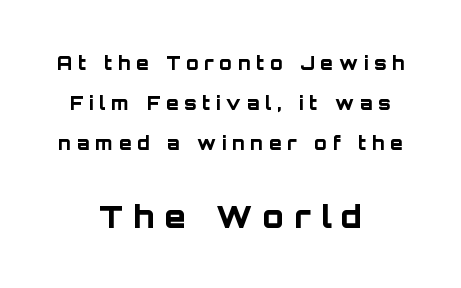
{"serif": "no", "italic": "no", "bold": "yes", "weight": "bold", "width": "normal", "stroke_contrast": "low", "x_height": "large", "monospaced": "no", "underline": "no", "align": "center", "line_spacing": "loose", "line_spacing_ratio": 2.23, "letter_spacing": "wide", "letter_spacing_em": 0.33, "larger_block": "second", "size_ratio": 1.72, "glyph_px": 31}
